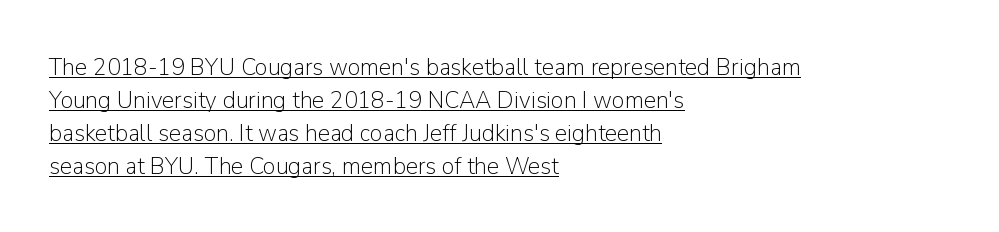
The image shows 25 px text type, upright; set left-aligned, normal line spacing (1.32x), normal letter spacing, underlined.
